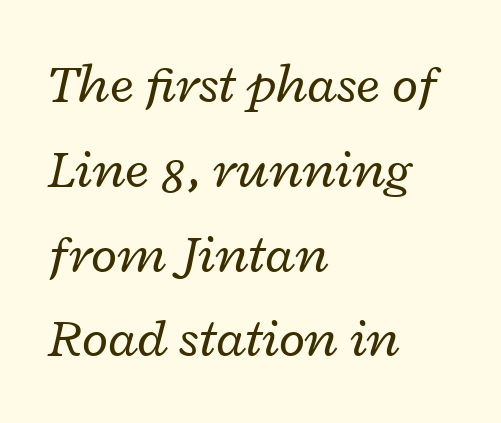
The lines in this sample share a left origin and differ only in where they stop. The rendering uses a moderate line-height, typical for paragraphs. Words float on clear page, feet unadorned. Weight: regular or lighter. The letters sit at their default tracking, neither squeezed nor spread. You could not count columns in this text — the font is proportionally spaced.
